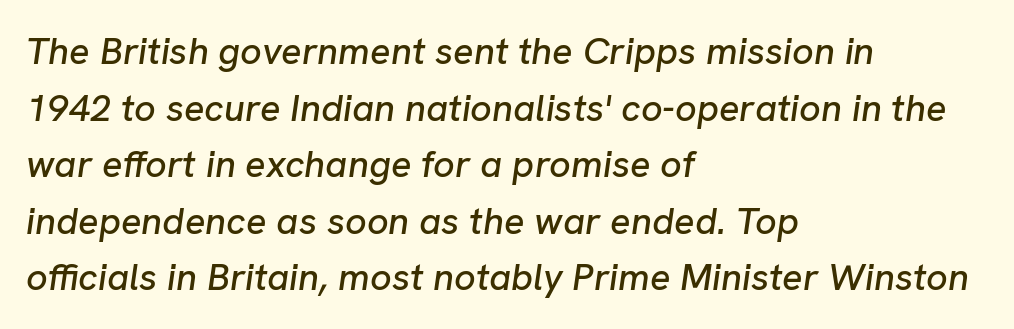
Q: Is the text italic (slanted)? A: Yes, it leans right by about 8 degrees.
Q: Is the text underlined? A: No.
Q: How is the paragraph aligned? A: Left-aligned.
Q: Is the spacing between letters normal or unusually wide? A: Normal.
Q: Is the spacing between lines tight, normal or loose? A: Normal.
Q: Width (condensed, normal, or wide)? A: Normal.
Q: Stroke contrast? A: Low.
Q: x-height? A: Medium.
Q: Monospaced? A: No.
